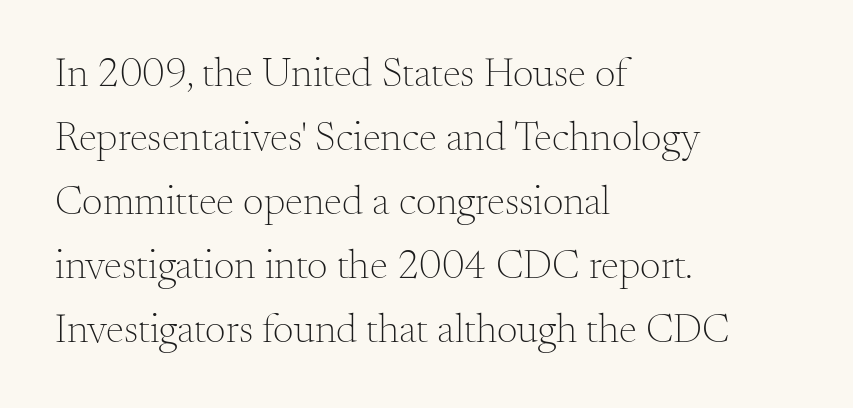
Q: Is the text bold? A: No.
Q: Is the text italic (slanted)? A: No, it is upright.
Q: Is the typeface a serif or a sans-serif typeface? A: Serif.
Q: Is the text underlined? A: No.
Q: How is the paragraph aligned? A: Left-aligned.
Q: Is the spacing between letters normal or unusually wide? A: Normal.
Q: Is the spacing between lines tight, normal or loose? A: Normal.
Q: Width (condensed, normal, or wide)? A: Normal.
Q: Stroke contrast? A: Medium.
Q: x-height? A: Small.
Q: Monospaced? A: No.
